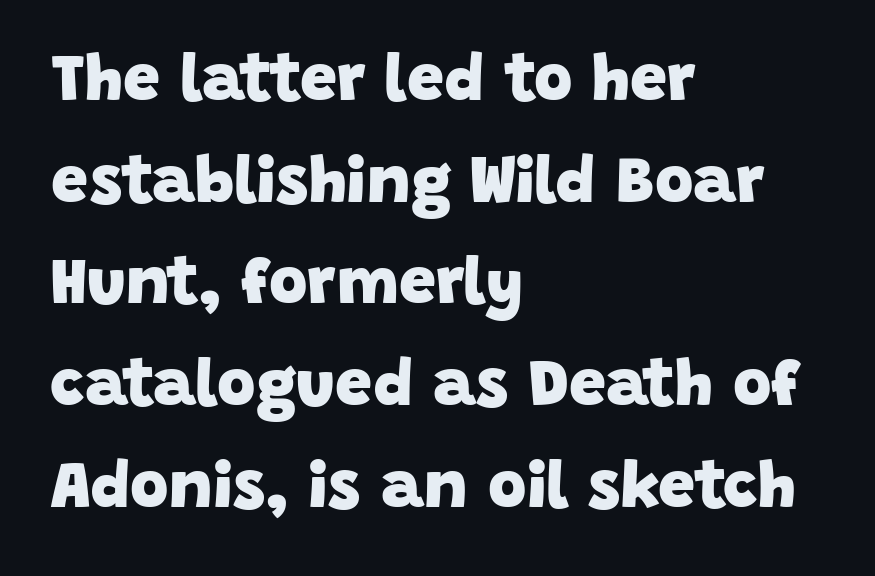
Q: Is the text bold? A: Yes.
Q: Is the typeface a serif or a sans-serif typeface? A: Sans-serif.
Q: Is the text underlined? A: No.
Q: How is the paragraph aligned? A: Left-aligned.
Q: Is the spacing between letters normal or unusually wide? A: Normal.
Q: Is the spacing between lines tight, normal or loose? A: Normal.
Q: Width (condensed, normal, or wide)? A: Normal.
Q: Stroke contrast? A: Low.
Q: x-height? A: Large.
Q: Monospaced? A: No.
